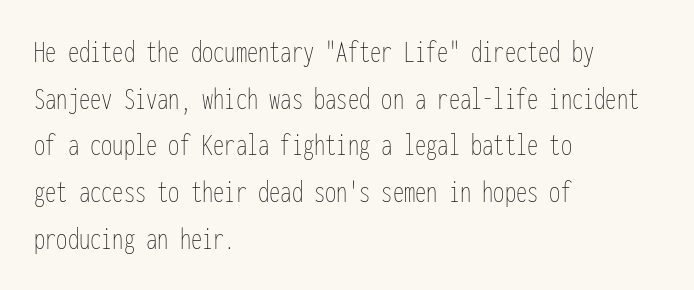
Bold? No — there's no thickening of the strokes. Each letter, wide or thin by design, is forced into the same width here. Here the glyphs are tracked normally, forming tight word shapes. A normal amount of white space separates one row of letters from the next. Lines of text with bare space underneath. The paragraph has a hard left edge and a soft right edge.
